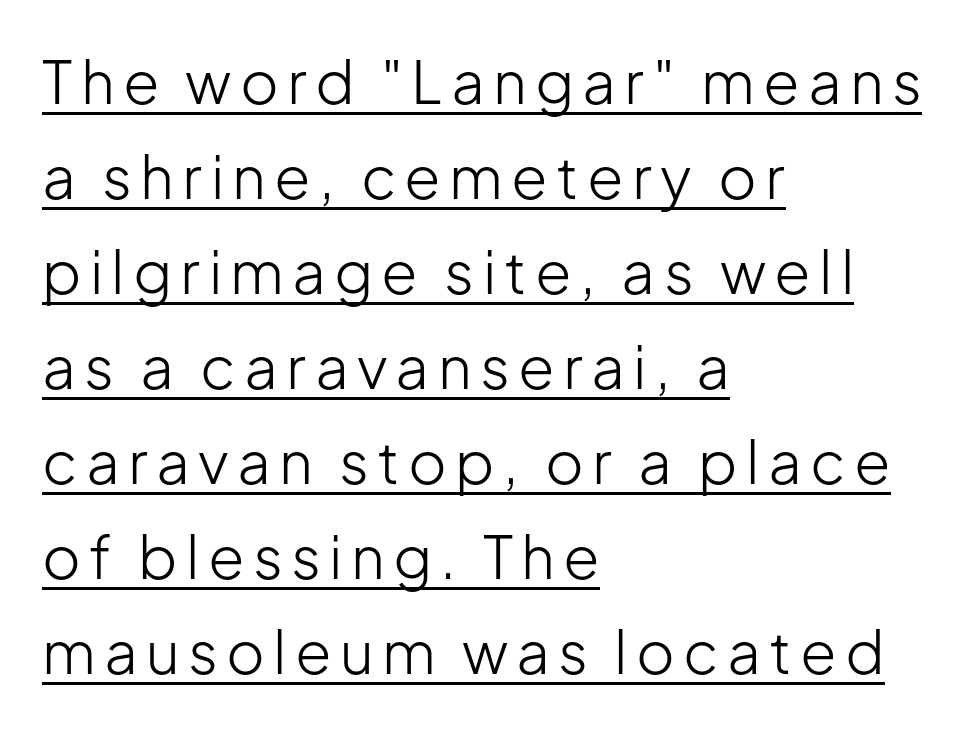
Q: Is the text bold? A: No.
Q: Is the text italic (slanted)? A: No, it is upright.
Q: Is the typeface a serif or a sans-serif typeface? A: Sans-serif.
Q: Is the text underlined? A: Yes.
Q: How is the paragraph aligned? A: Left-aligned.
Q: Is the spacing between lines tight, normal or loose? A: Normal.
Q: Width (condensed, normal, or wide)? A: Normal.
Q: Stroke contrast? A: Low.
Q: x-height? A: Medium.
Q: Monospaced? A: No.
